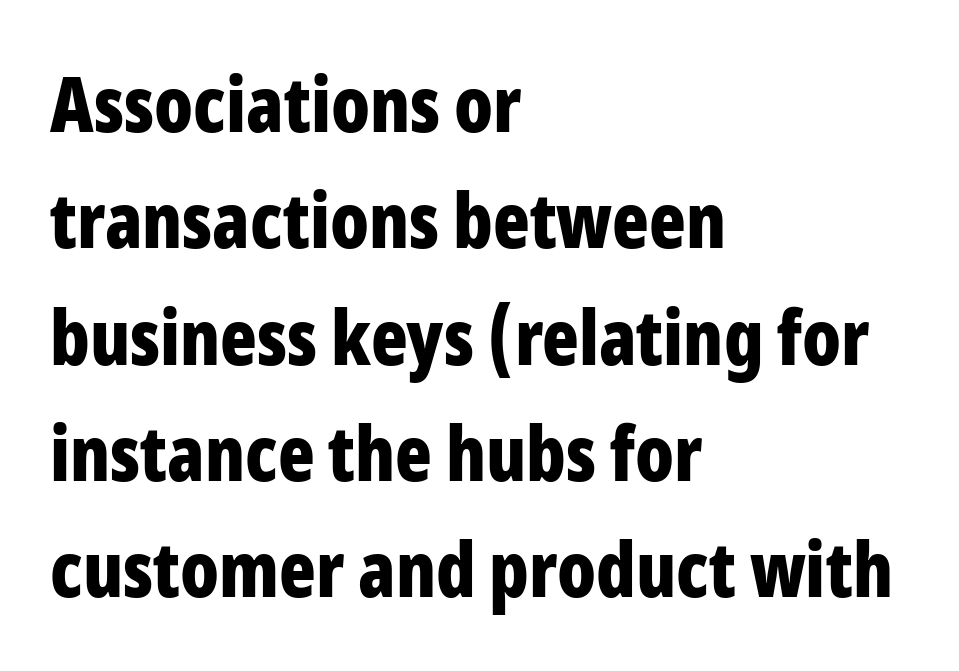
The image shows 76 px bold, condensed sans-serif type, upright; set left-aligned, normal line spacing (1.53x), normal letter spacing, not underlined; low stroke contrast and a medium x-height.
